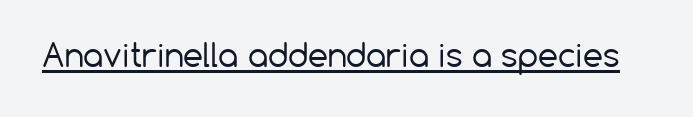
Q: Is the text bold? A: No.
Q: Is the text italic (slanted)? A: No, it is upright.
Q: Is the typeface a serif or a sans-serif typeface? A: Sans-serif.
Q: Is the text underlined? A: Yes.
Q: Is the spacing between letters normal or unusually wide? A: Normal.
Q: Width (condensed, normal, or wide)? A: Normal.
Q: Stroke contrast? A: Low.
Q: x-height? A: Medium.
Q: Monospaced? A: No.
